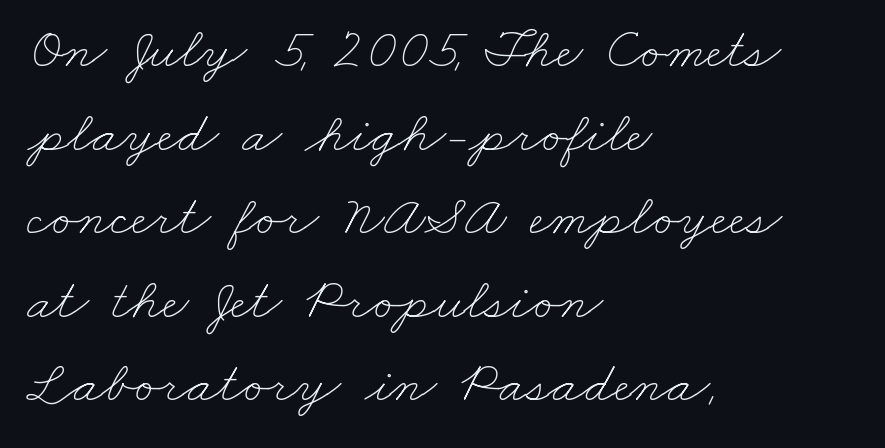
{"bold": "no", "weight": "thin", "width": "wide", "stroke_contrast": "low", "x_height": "small", "monospaced": "no", "underline": "no", "align": "left", "line_spacing": "normal", "line_spacing_ratio": 1.44, "letter_spacing": "normal", "letter_spacing_em": 0.0, "glyph_px": 58}
